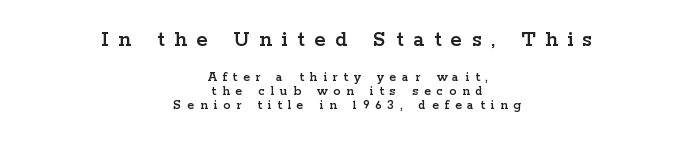
The image shows 23 px text type, upright; set centered, tight line spacing (1.02x), unusually wide letter spacing (+0.42 em), not underlined; the first (top) block is 1.64x larger.
